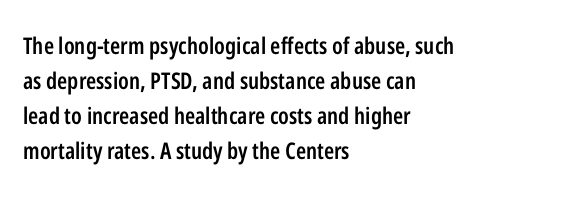
Q: Is the text bold? A: Semi-bold.
Q: Is the text italic (slanted)? A: No, it is upright.
Q: Is the text underlined? A: No.
Q: How is the paragraph aligned? A: Left-aligned.
Q: Is the spacing between letters normal or unusually wide? A: Normal.
Q: Is the spacing between lines tight, normal or loose? A: Normal.
